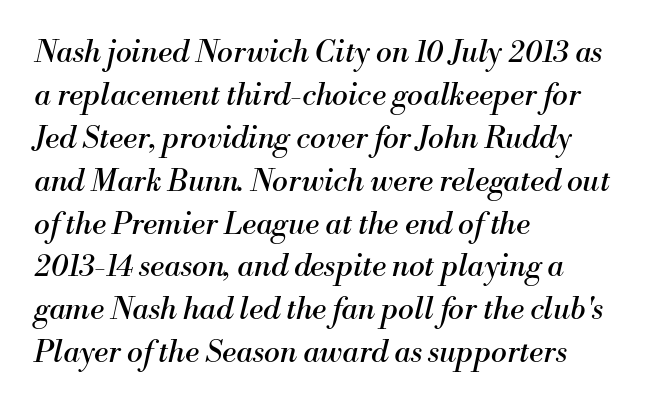
Q: Is the text bold? A: No.
Q: Is the text italic (slanted)? A: Yes, it leans right by about 13 degrees.
Q: Is the typeface a serif or a sans-serif typeface? A: Serif.
Q: Is the text underlined? A: No.
Q: How is the paragraph aligned? A: Left-aligned.
Q: Is the spacing between letters normal or unusually wide? A: Normal.
Q: Is the spacing between lines tight, normal or loose? A: Normal.
Q: Width (condensed, normal, or wide)? A: Normal.
Q: Stroke contrast? A: Medium.
Q: x-height? A: Small.
Q: Monospaced? A: No.
